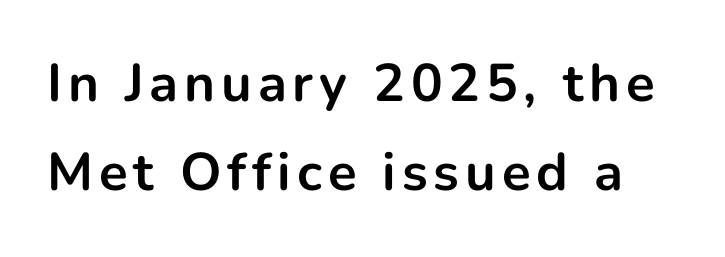
The rows are spaced the way most documents space them. In terms of letterform style, serifs are entirely absent. Bare-footed words on every line. Plenty of ink on the page — the face is bold.
